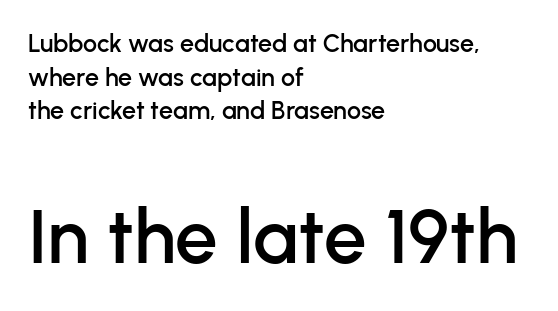
{"serif": "no", "italic": "no", "width": "normal", "stroke_contrast": "low", "x_height": "medium", "monospaced": "no", "underline": "no", "align": "left", "line_spacing": "normal", "line_spacing_ratio": 1.35, "letter_spacing": "normal", "letter_spacing_em": 0.0, "larger_block": "second", "size_ratio": 3.04, "glyph_px": 76}
